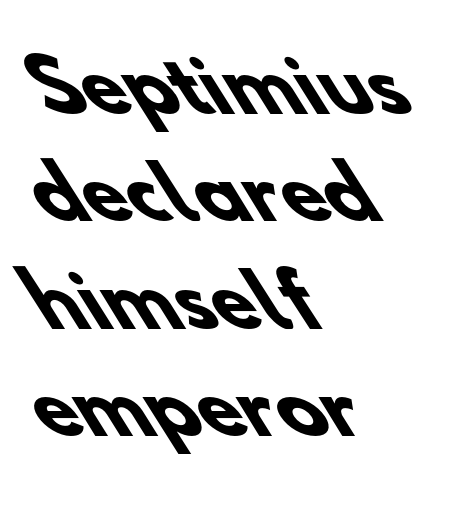
Q: Is the text bold? A: Yes.
Q: Is the typeface a serif or a sans-serif typeface? A: Sans-serif.
Q: Is the text underlined? A: No.
Q: How is the paragraph aligned? A: Left-aligned.
Q: Is the spacing between letters normal or unusually wide? A: Normal.
Q: Is the spacing between lines tight, normal or loose? A: Normal.
Q: Width (condensed, normal, or wide)? A: Normal.
Q: Stroke contrast? A: Low.
Q: x-height? A: Small.
Q: Monospaced? A: No.
